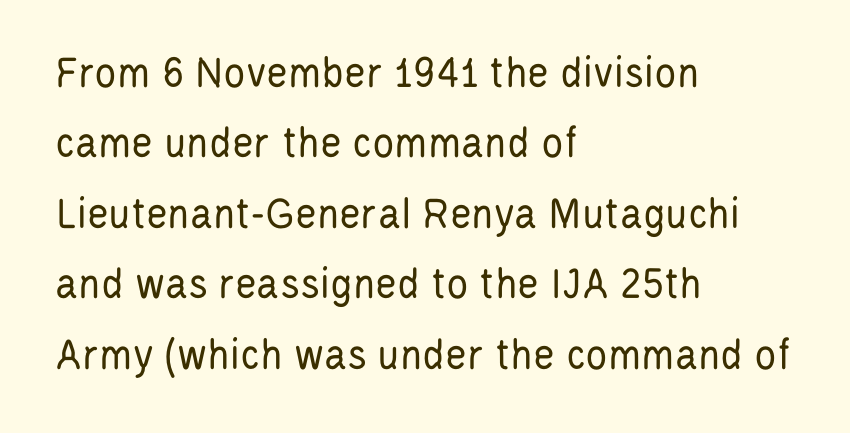
{"serif": "no", "italic": "no", "bold": "no", "weight": "regular", "width": "condensed", "stroke_contrast": "low", "x_height": "large", "monospaced": "no", "underline": "no", "align": "left", "line_spacing": "normal", "line_spacing_ratio": 1.53, "letter_spacing": "normal", "letter_spacing_em": 0.0, "glyph_px": 46}
